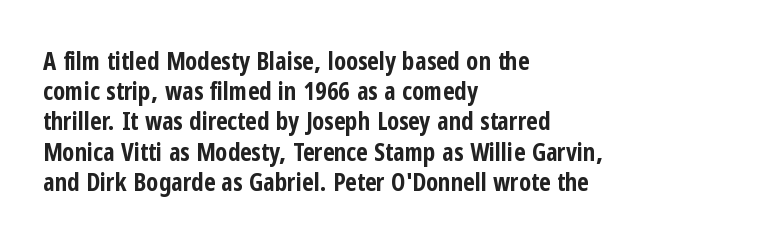
{"italic": "no", "bold": "yes", "underline": "no", "align": "left", "line_spacing_ratio": 1.21, "letter_spacing": "normal", "letter_spacing_em": 0.0, "glyph_px": 25}
